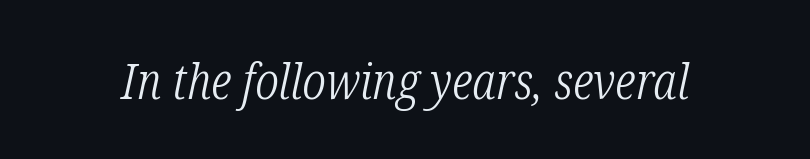
{"serif": "yes", "italic": "yes", "lean": "right", "slant_degrees": 12, "bold": "no", "weight": "light", "width": "condensed", "stroke_contrast": "low", "x_height": "medium", "monospaced": "no", "underline": "no", "letter_spacing": "normal", "letter_spacing_em": 0.0, "glyph_px": 50}
